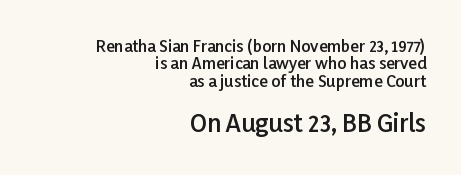
The font's upright variant was chosen for this text. The specimen omits any rule beneath the text block's lines. Moderately thickened strokes mark this as semibold type. Line ends are locked; line starts wander. Compare the two chunks: the lower has the greater cap height.
